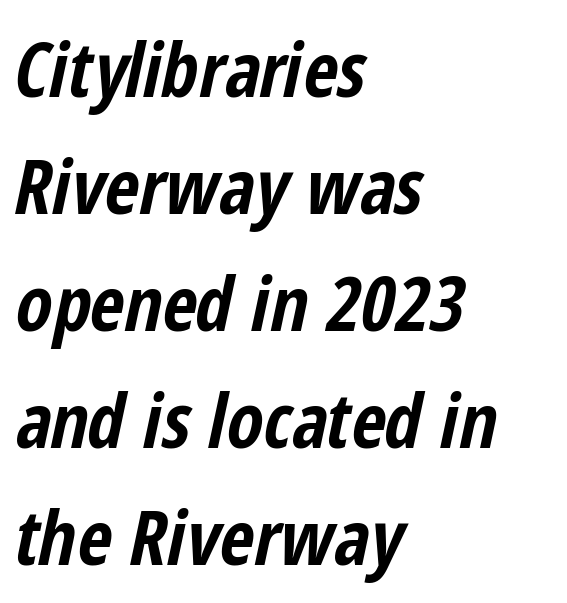
Any mark beneath the type? The region is blank. Designer's note — italics engaged. Each glyph is drawn with heavy, bold strokes. Note the varied advance widths — an 'i' is clearly narrower than an 'm'.
